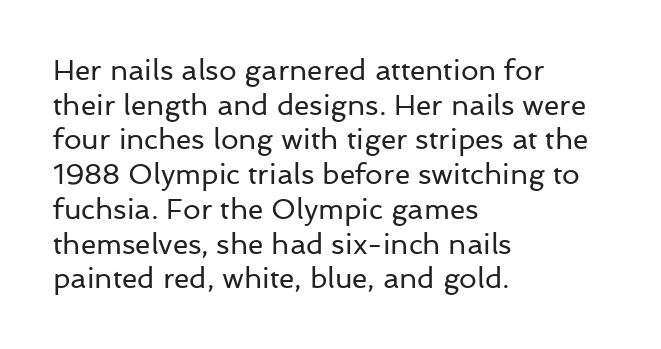
Q: Is the text bold? A: No.
Q: Is the text italic (slanted)? A: No, it is upright.
Q: Is the typeface a serif or a sans-serif typeface? A: Sans-serif.
Q: Is the text underlined? A: No.
Q: How is the paragraph aligned? A: Left-aligned.
Q: Is the spacing between letters normal or unusually wide? A: Normal.
Q: Width (condensed, normal, or wide)? A: Normal.
Q: Stroke contrast? A: Low.
Q: x-height? A: Medium.
Q: Monospaced? A: No.
